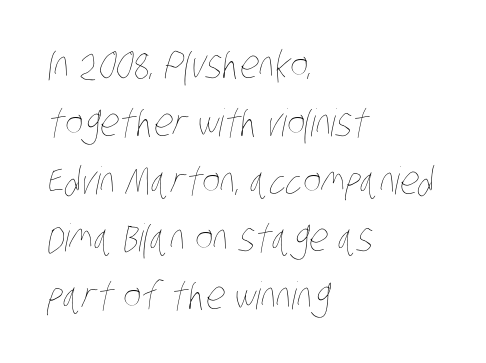
The image shows 38 px thin, condensed type; set left-aligned, normal line spacing (1.52x), normal letter spacing, not underlined; low stroke contrast and a large x-height.
